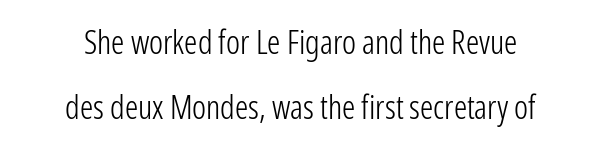
Leftover space on each line is divided equally before and after the words. This sample uses an upright cut, with every glyph sitting square on the baseline. Heft: none added — not bold. Beneath every word, the page is bare. A great deal of white space separates one row of letters from the next. Looks like regular typesetting: each glyph gets only the width it needs.
